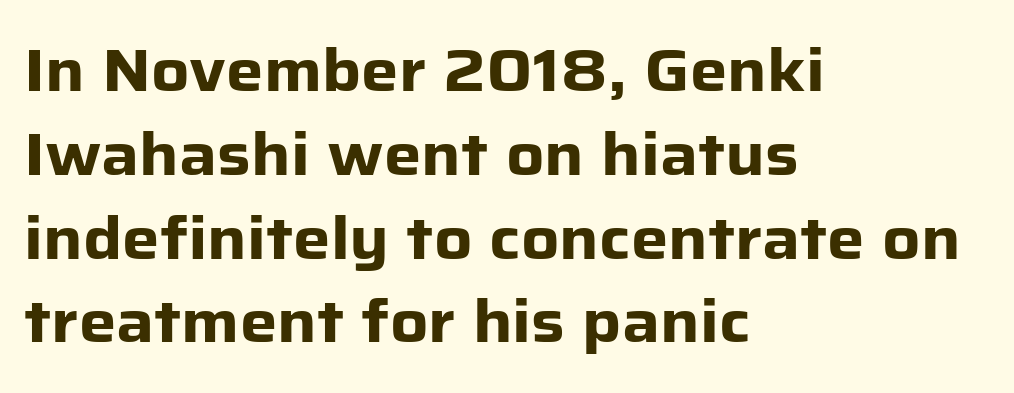
Q: Is the text bold? A: Yes.
Q: Is the text italic (slanted)? A: No, it is upright.
Q: Is the typeface a serif or a sans-serif typeface? A: Sans-serif.
Q: Is the text underlined? A: No.
Q: How is the paragraph aligned? A: Left-aligned.
Q: Is the spacing between letters normal or unusually wide? A: Normal.
Q: Is the spacing between lines tight, normal or loose? A: Normal.
Q: Width (condensed, normal, or wide)? A: Normal.
Q: Stroke contrast? A: Low.
Q: x-height? A: Medium.
Q: Monospaced? A: No.
